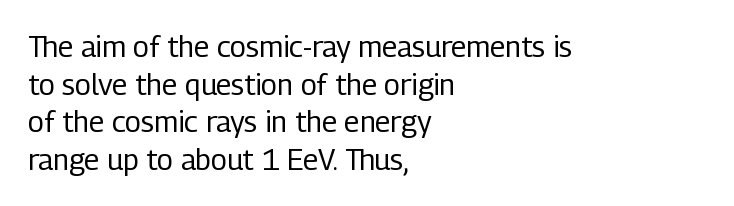
Q: Is the text bold? A: No.
Q: Is the text italic (slanted)? A: No, it is upright.
Q: Is the typeface a serif or a sans-serif typeface? A: Sans-serif.
Q: Is the text underlined? A: No.
Q: How is the paragraph aligned? A: Left-aligned.
Q: Is the spacing between letters normal or unusually wide? A: Normal.
Q: Is the spacing between lines tight, normal or loose? A: Normal.
Q: Width (condensed, normal, or wide)? A: Condensed.
Q: Stroke contrast? A: Low.
Q: x-height? A: Medium.
Q: Monospaced? A: No.
